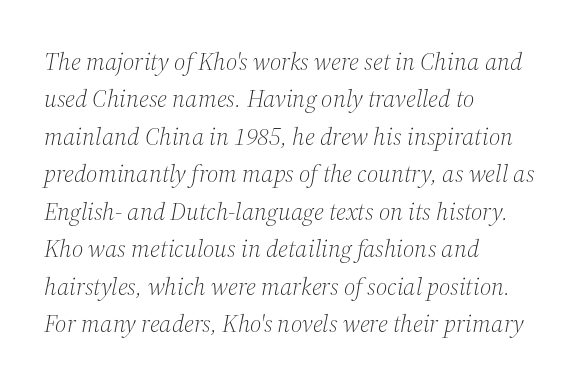
Q: Is the text bold? A: No.
Q: Is the text italic (slanted)? A: Yes, it leans right by about 12 degrees.
Q: Is the text underlined? A: No.
Q: How is the paragraph aligned? A: Left-aligned.
Q: Is the spacing between letters normal or unusually wide? A: Normal.
Q: Is the spacing between lines tight, normal or loose? A: Normal.
